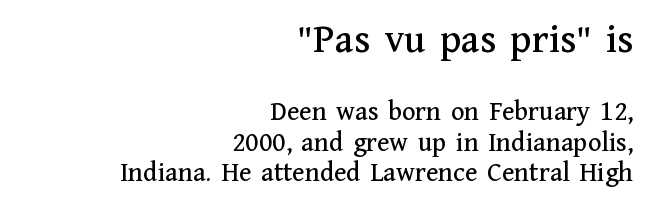
The image shows 42 px serif type, upright; set right-aligned, tight line spacing (1.09x), normal letter spacing, not underlined; the first (top) block is 1.5x larger; medium stroke contrast and a medium x-height.
